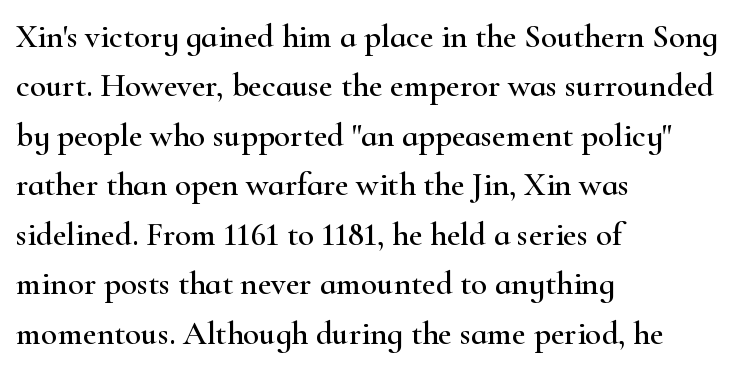
Q: Is the text italic (slanted)? A: No, it is upright.
Q: Is the typeface a serif or a sans-serif typeface? A: Serif.
Q: Is the text underlined? A: No.
Q: How is the paragraph aligned? A: Left-aligned.
Q: Is the spacing between letters normal or unusually wide? A: Normal.
Q: Is the spacing between lines tight, normal or loose? A: Normal.
Q: Width (condensed, normal, or wide)? A: Wide.
Q: Stroke contrast? A: High.
Q: x-height? A: Small.
Q: Monospaced? A: No.
